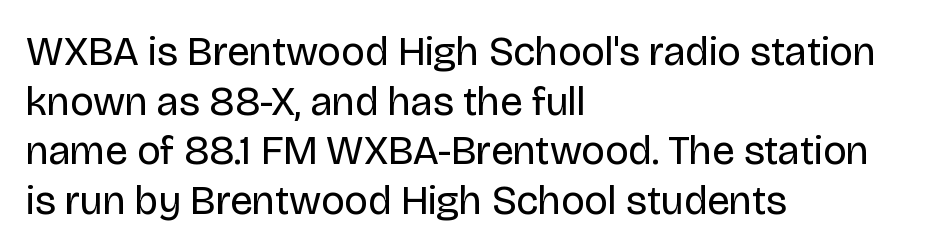
The image shows 41 px regular-weight sans-serif type, upright; set left-aligned, line spacing 1.21x, normal letter spacing, not underlined; low stroke contrast and a large x-height.
